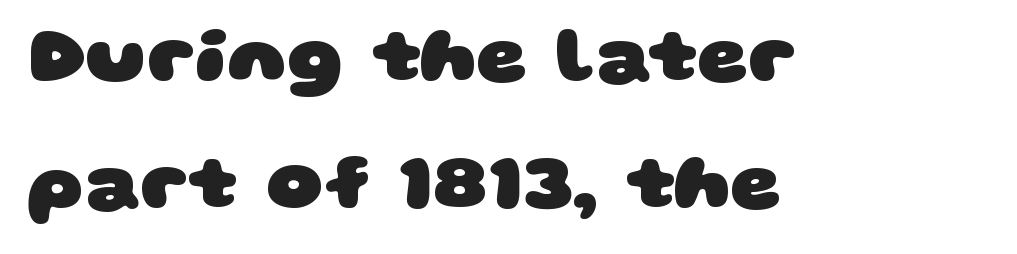
The block of text has a typical density, with ordinary space between rows. The rendering uses natural spacing where letterforms have individual widths. Characters follow at the spacing the type designer built in. Nobody drew a line under any word here. A sans-serif font was chosen for this passage.
